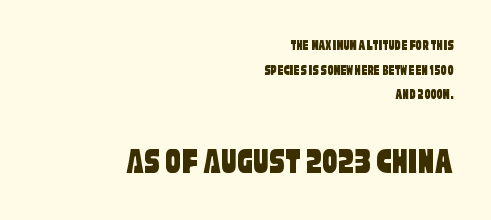
{"serif": "no", "width": "condensed", "stroke_contrast": "low", "x_height": "large", "monospaced": "no", "underline": "no", "align": "right", "line_spacing": "normal", "line_spacing_ratio": 1.64, "letter_spacing": "normal", "letter_spacing_em": 0.0, "larger_block": "second", "size_ratio": 2.53, "glyph_px": 38}
